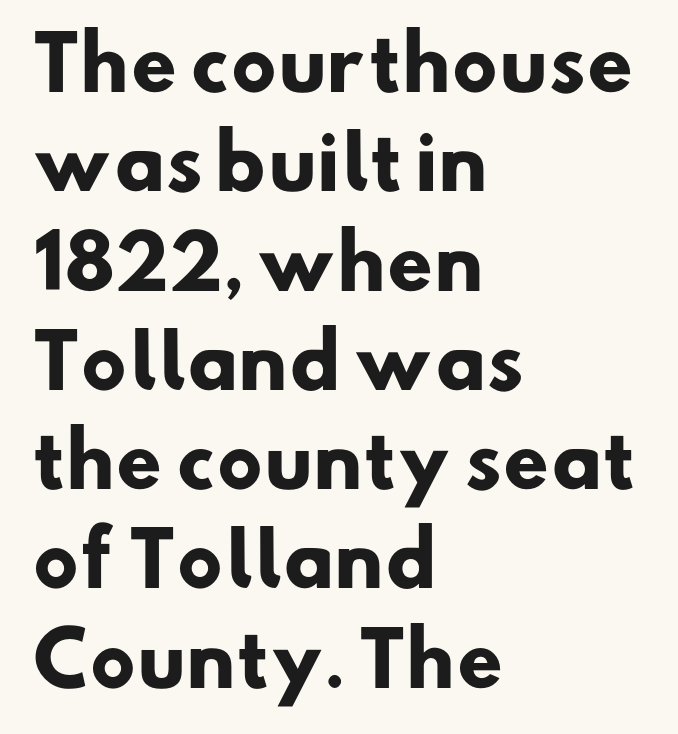
Do the characters align in a grid? No, the font is proportional. Teacher's note: observe the even left margin — that is flush-left alignment. Beneath every word, the page is bare. Its strokes are broad and dark, the hallmark of bold type. Letterform terminals end flat and unadorned throughout the passage. In terms of leading, this rendering sits right in the middle.
